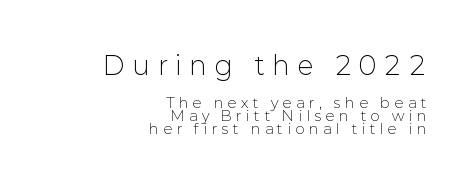
The image shows 25 px text type, upright; set right-aligned, tight line spacing (0.95x), unusually wide letter spacing (+0.33 em), not underlined; the first (top) block is 1.79x larger.
